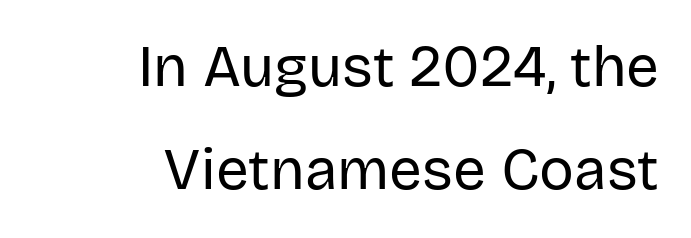
Q: Is the text bold? A: No.
Q: Is the text italic (slanted)? A: No, it is upright.
Q: Is the typeface a serif or a sans-serif typeface? A: Sans-serif.
Q: Is the text underlined? A: No.
Q: How is the paragraph aligned? A: Right-aligned.
Q: Is the spacing between letters normal or unusually wide? A: Normal.
Q: Width (condensed, normal, or wide)? A: Normal.
Q: Stroke contrast? A: Low.
Q: x-height? A: Large.
Q: Monospaced? A: No.
